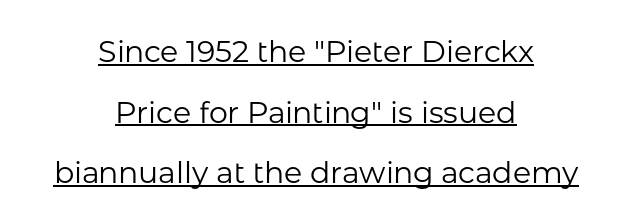
The lines in this sample share a center point and differ in where they start and stop. In terms of leading, this rendering errs on the spacious side. A sans-serif font was chosen for this passage. Nobody touched the tracking dial on this one. Posture: vertical.
